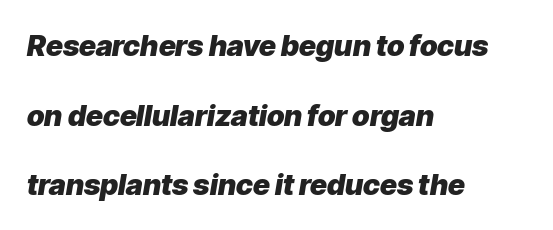
{"italic": "yes", "lean": "right", "slant_degrees": 9, "bold": "yes", "weight": "heavy", "width": "normal", "stroke_contrast": "low", "x_height": "medium", "monospaced": "no", "underline": "no", "align": "left", "line_spacing": "loose", "line_spacing_ratio": 2.4, "letter_spacing": "normal", "letter_spacing_em": 0.0, "glyph_px": 29}
